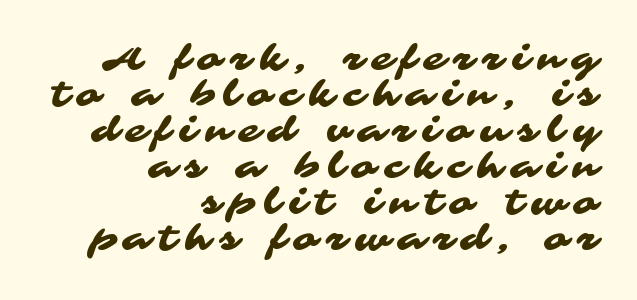
{"serif": "no", "width": "wide", "stroke_contrast": "medium", "x_height": "medium", "monospaced": "no", "underline": "no", "align": "right", "line_spacing": "tight", "line_spacing_ratio": 1.06, "letter_spacing": "wide", "letter_spacing_em": 0.27, "glyph_px": 34}
